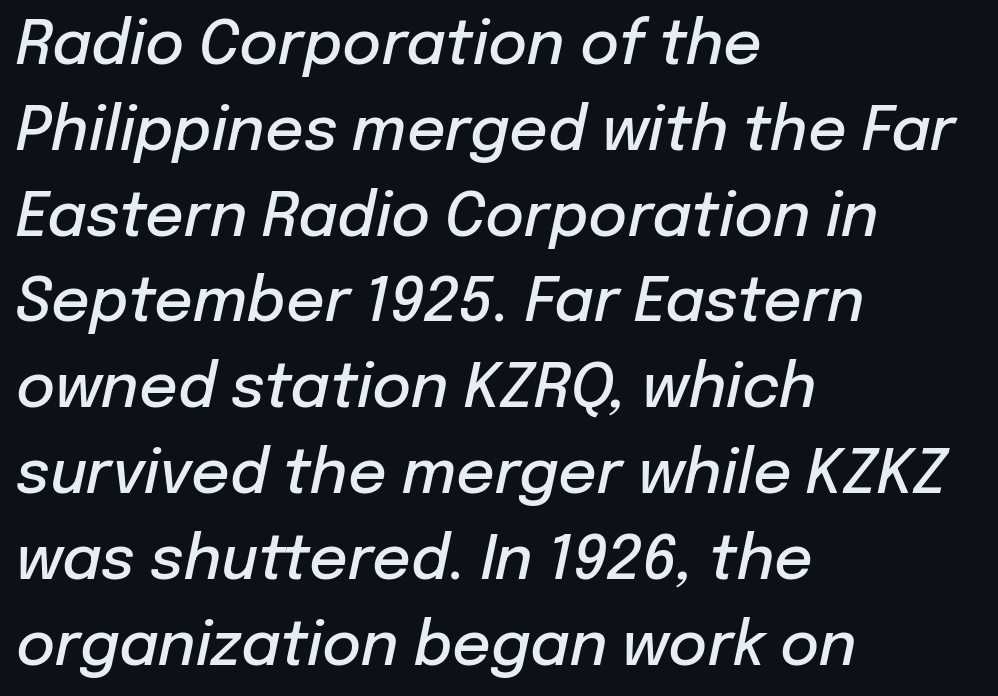
The image shows 60 px semibold type, italic (leaning right); set left-aligned, normal line spacing (1.43x), normal letter spacing, not underlined; low stroke contrast and a medium x-height.
